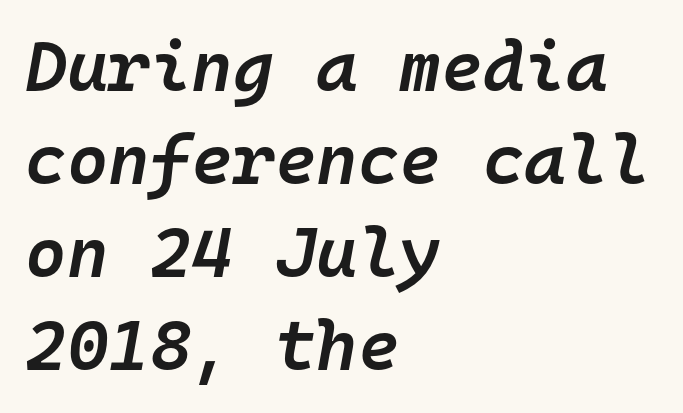
The image shows 71 px semibold type, italic (leaning right), monospaced; set left-aligned, normal line spacing (1.31x), normal letter spacing, not underlined; low stroke contrast and a medium x-height.
